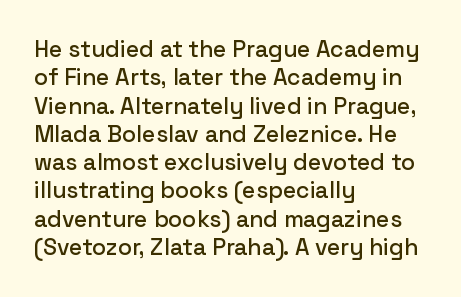
One-word summary of the alignment: left. These lines keep a tight, regular rhythm from letter to letter. Letters rest on an invisible, unmarked baseline. In terms of posture, this sample is upright.
